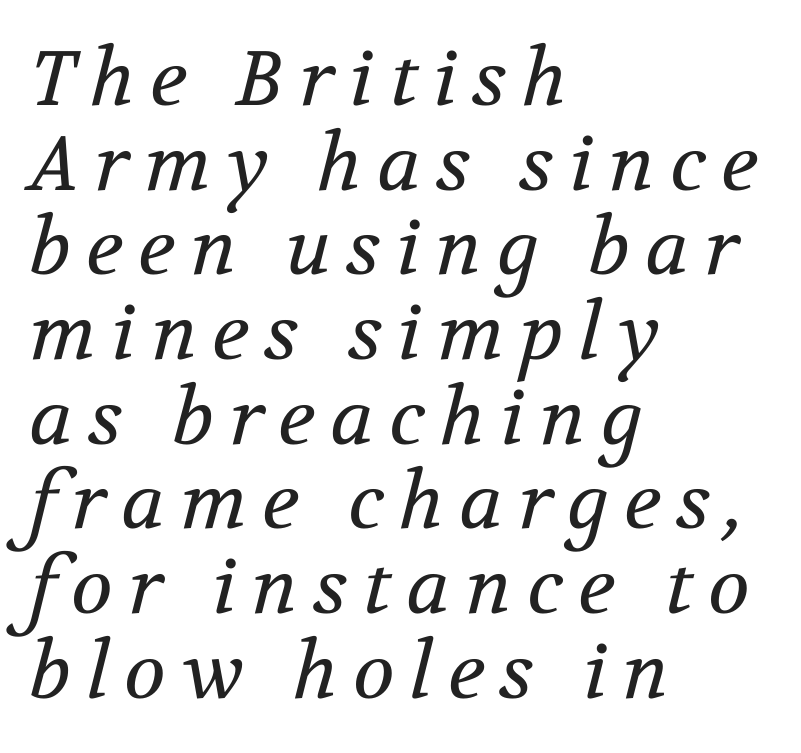
Cramped leading. The designer went with a serif here, giving each stem small feet. A typesetter would mark this as italic. Varying glyph widths throughout — classic text-font behaviour. The tracking jumps out immediately: characters are airy and widely separated.
